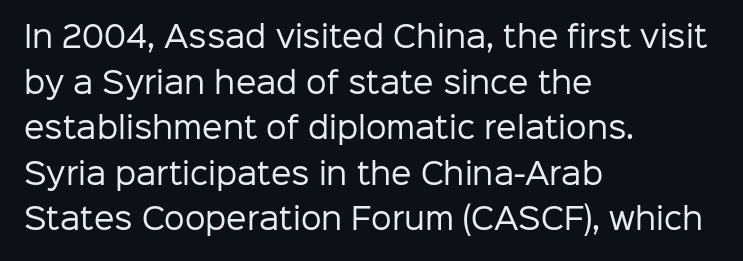
The letterforms sit at book weight or below. Unlike a traditional serif, this face leaves its strokes unadorned. The letters sit at their default tracking, neither squeezed nor spread. Casual observation: everything's shoved over to the left. The specimen omits any rule beneath the text block's lines. Does the lettering tilt? It doesn't — this is upright.
